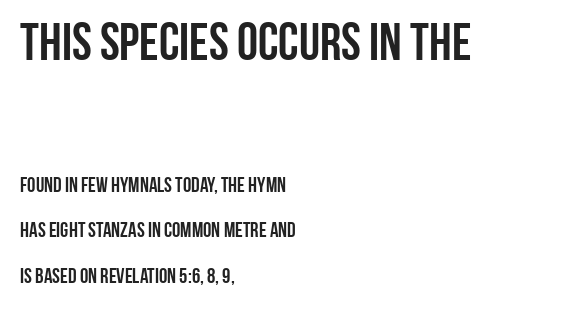
Q: Is the text italic (slanted)? A: No, it is upright.
Q: Is the typeface a serif or a sans-serif typeface? A: Sans-serif.
Q: Is the text underlined? A: No.
Q: How is the paragraph aligned? A: Left-aligned.
Q: Is the spacing between letters normal or unusually wide? A: Normal.
Q: Is the spacing between lines tight, normal or loose? A: Loose.
Q: Which block of text is set in a larger size, the first (top) or the second (bottom)? A: The first (top) one.
Q: Width (condensed, normal, or wide)? A: Condensed.
Q: Stroke contrast? A: Low.
Q: x-height? A: Large.
Q: Monospaced? A: No.
